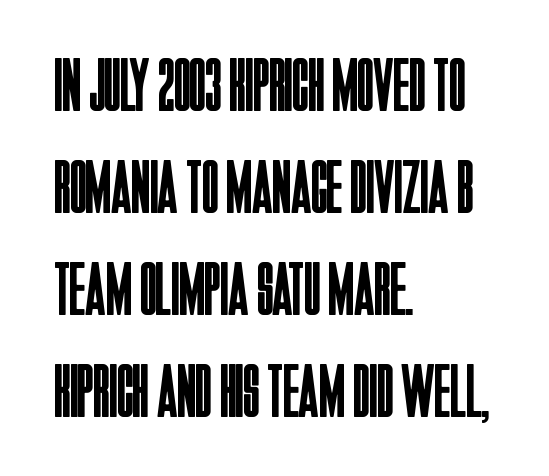
{"serif": "no", "italic": "no", "bold": "no", "weight": "regular", "width": "condensed", "stroke_contrast": "low", "x_height": "large", "monospaced": "no", "underline": "no", "align": "left", "line_spacing": "normal", "line_spacing_ratio": 1.36, "letter_spacing": "normal", "letter_spacing_em": 0.0, "glyph_px": 75}
